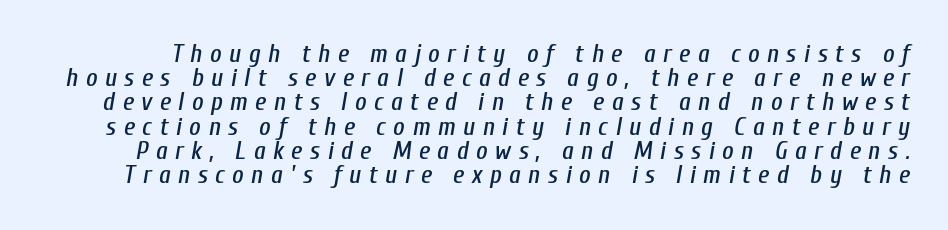
The passage shown has open, widely tracked lettering throughout. Whoever set this chose condensed vertical rhythm over breathing room. Quick note: italic. No word sits above an underline.
